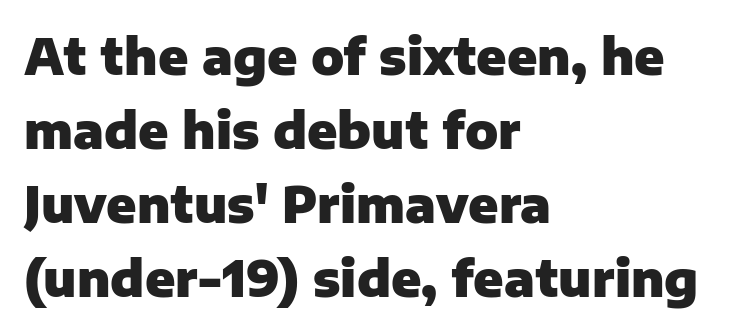
Q: Is the text bold? A: Yes.
Q: Is the text italic (slanted)? A: No, it is upright.
Q: Is the typeface a serif or a sans-serif typeface? A: Sans-serif.
Q: Is the text underlined? A: No.
Q: How is the paragraph aligned? A: Left-aligned.
Q: Is the spacing between letters normal or unusually wide? A: Normal.
Q: Is the spacing between lines tight, normal or loose? A: Normal.
Q: Width (condensed, normal, or wide)? A: Normal.
Q: Stroke contrast? A: Low.
Q: x-height? A: Medium.
Q: Monospaced? A: No.
